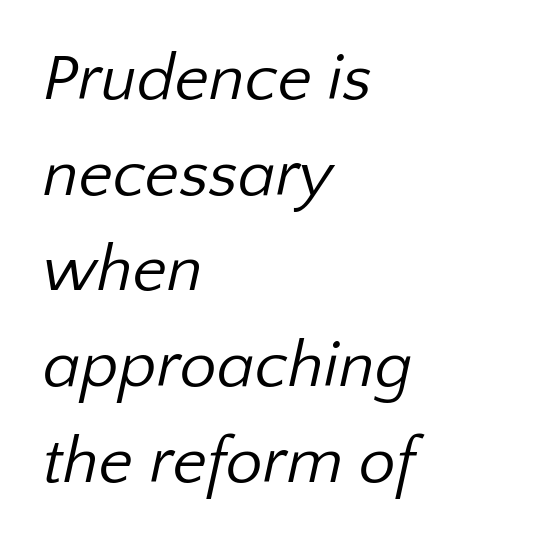
Q: Is the text bold? A: No.
Q: Is the typeface a serif or a sans-serif typeface? A: Sans-serif.
Q: Is the text underlined? A: No.
Q: How is the paragraph aligned? A: Left-aligned.
Q: Is the spacing between letters normal or unusually wide? A: Normal.
Q: Is the spacing between lines tight, normal or loose? A: Normal.
Q: Width (condensed, normal, or wide)? A: Normal.
Q: Stroke contrast? A: Low.
Q: x-height? A: Medium.
Q: Monospaced? A: No.
